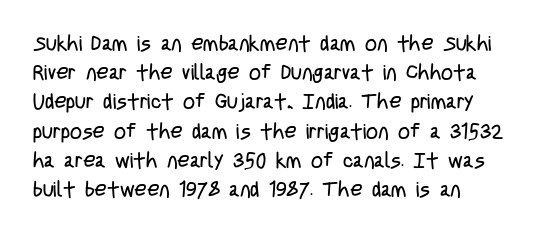
Q: Is the text bold? A: No.
Q: Is the text italic (slanted)? A: No, it is upright.
Q: Is the text underlined? A: No.
Q: Is the spacing between letters normal or unusually wide? A: Normal.
Q: Is the spacing between lines tight, normal or loose? A: Normal.
